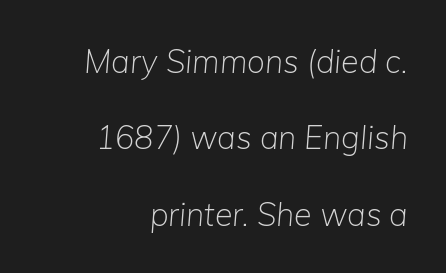
Line ends are locked; line starts wander. The passage shown is not underscored anywhere. Unbolded letterforms with no extra heft. Whoever set this chose breathing room over compactness in the vertical rhythm.
